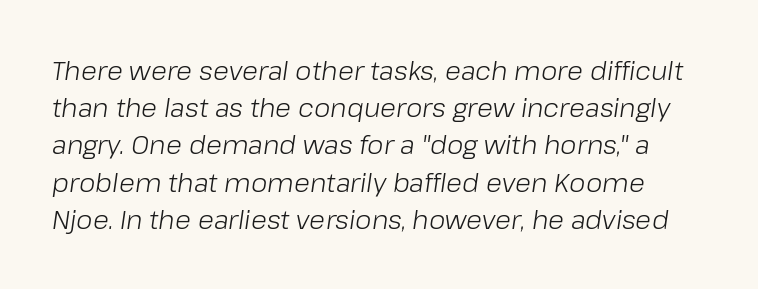
The image shows 26 px text type, italic (leaning right); set normal line spacing (1.43x), normal letter spacing, not underlined.
